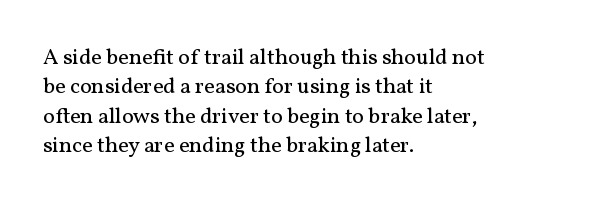
Caption: face not bold, strokes unweighted. Whoever set this chose a conventional vertical rhythm. This sample uses plain, unmodified letter spacing. The lettering stays uniformly vertical, giving the passage a roman look. Rule under the text: the space is simply empty.
